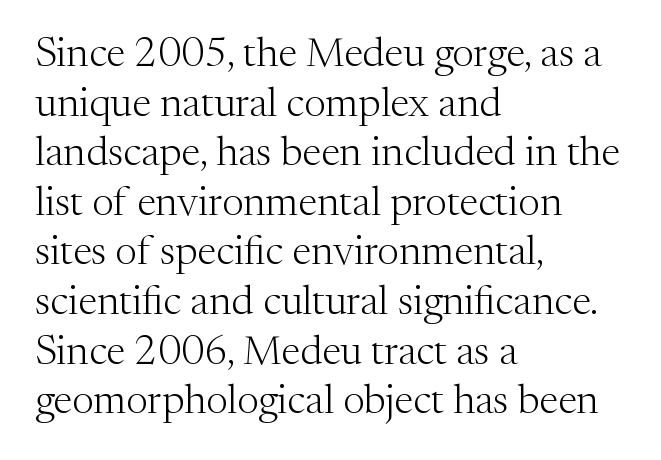
Each stroke keeps to a modest, everyday thickness or less. Underlining? Definitely not there. The font's upright variant was chosen for this text. The letters advance in unequal steps, a hallmark of proportional type. The text was rendered using a seriffed face with decorative stroke endings.
